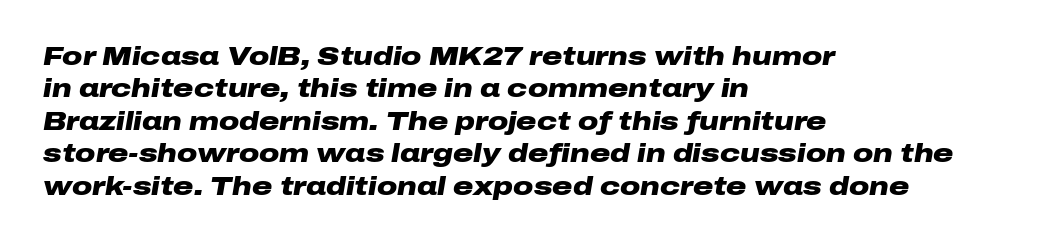
The typography opts for an oblique posture over an upright one. What stands out about the letter spacing? Nothing — it is the standard amount. The sample has been set heavy, in full bold. The designer left line spacing at the default. The space directly below the letters is spotless. If you drew a ruler down the left edge, every line would touch it.
